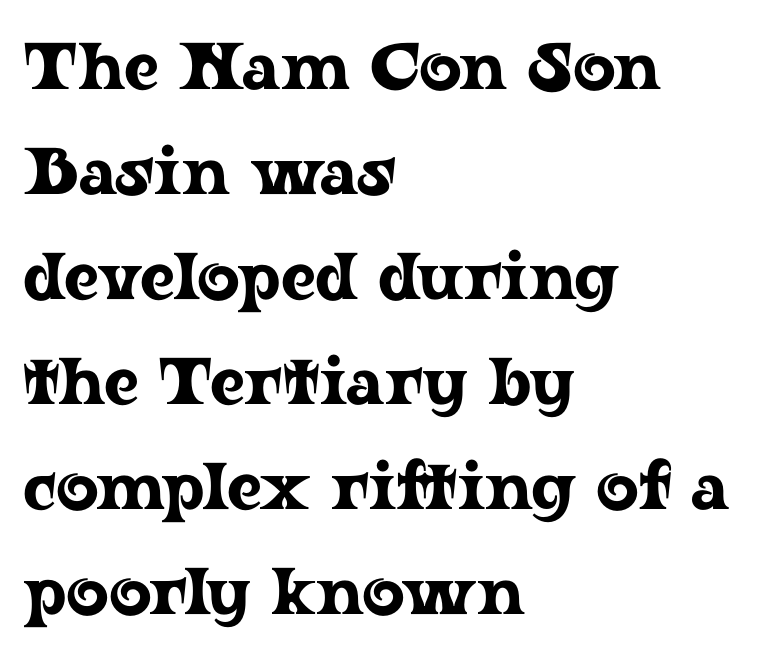
Quick note: interline space is typical. The characters display serif detailing at their extremities. Spacing verdict: proportional, widths tailored to each character. Anything drawn beneath the words? Only blank space.
